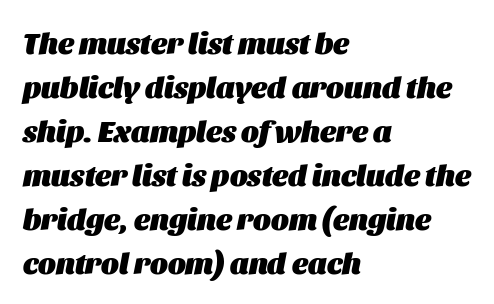
Any mark beneath the type? The region is blank. You'd pick this weight for a headline — it's a proper bold. The passage shown stacks its lines at a standard gap. Here the glyphs are tracked normally, forming tight word shapes. Looking at the ascenders, they clearly lean. The rag falls on the right side of this text block.
